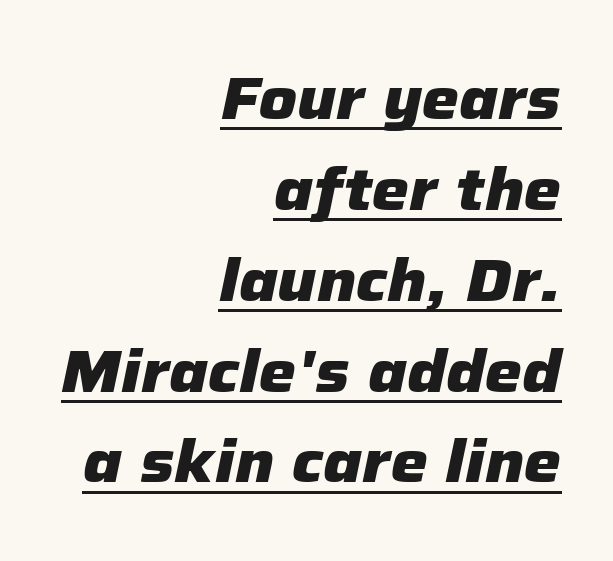
Q: Is the text bold? A: Yes.
Q: Is the text italic (slanted)? A: Yes, it leans right by about 12 degrees.
Q: Is the text underlined? A: Yes.
Q: How is the paragraph aligned? A: Right-aligned.
Q: Is the spacing between letters normal or unusually wide? A: Normal.
Q: Is the spacing between lines tight, normal or loose? A: Normal.
Q: Width (condensed, normal, or wide)? A: Normal.
Q: Stroke contrast? A: Low.
Q: x-height? A: Medium.
Q: Monospaced? A: No.
